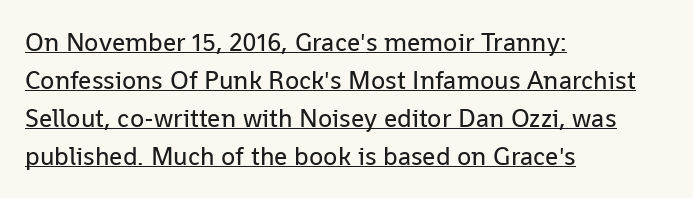
The image shows 26 px text type, upright; set left-aligned, normal line spacing (1.46x), normal letter spacing, underlined.
